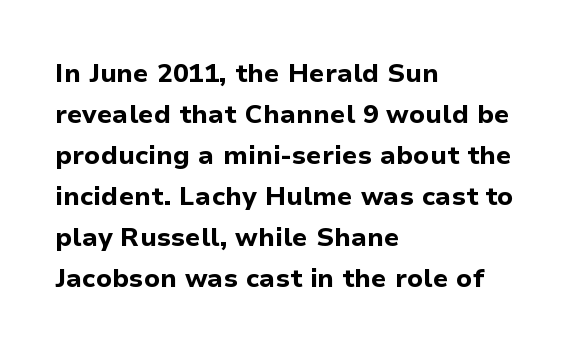
Q: Is the text bold? A: Yes.
Q: Is the text italic (slanted)? A: No, it is upright.
Q: Is the text underlined? A: No.
Q: How is the paragraph aligned? A: Left-aligned.
Q: Is the spacing between letters normal or unusually wide? A: Normal.
Q: Is the spacing between lines tight, normal or loose? A: Normal.
